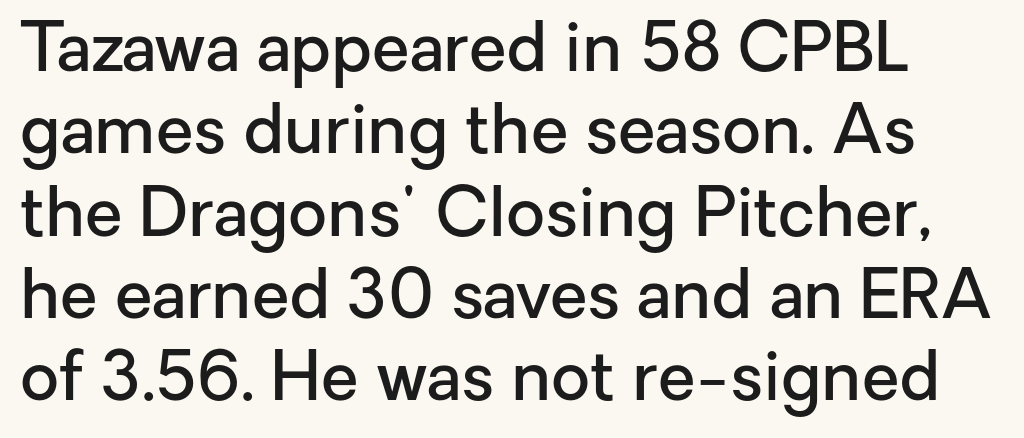
These lines are rendered in a variable-pitch font. Examine the stroke ends and you'll find no serifs. Notice how the stems are strictly vertical — no italics here. Bold? Not quite — semibold, heavier than regular but stopping short.
